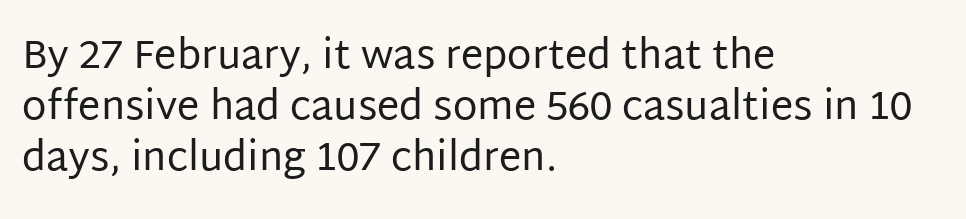
The passage shown is typed in a proportional face where columns would drift. Note: no serifs on the glyphs. The baseline area is clear. The lettering holds an erect, upright posture throughout.
